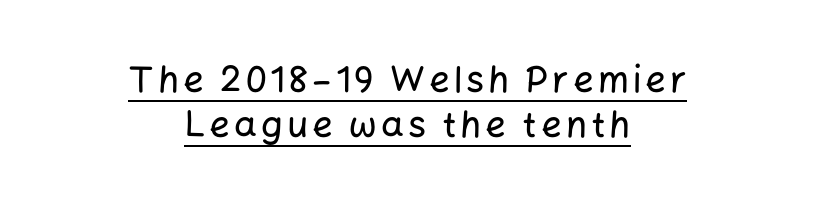
{"serif": "no", "italic": "no", "width": "normal", "stroke_contrast": "low", "x_height": "medium", "monospaced": "no", "underline": "yes", "align": "center", "line_spacing": "normal", "line_spacing_ratio": 1.25, "glyph_px": 36}
